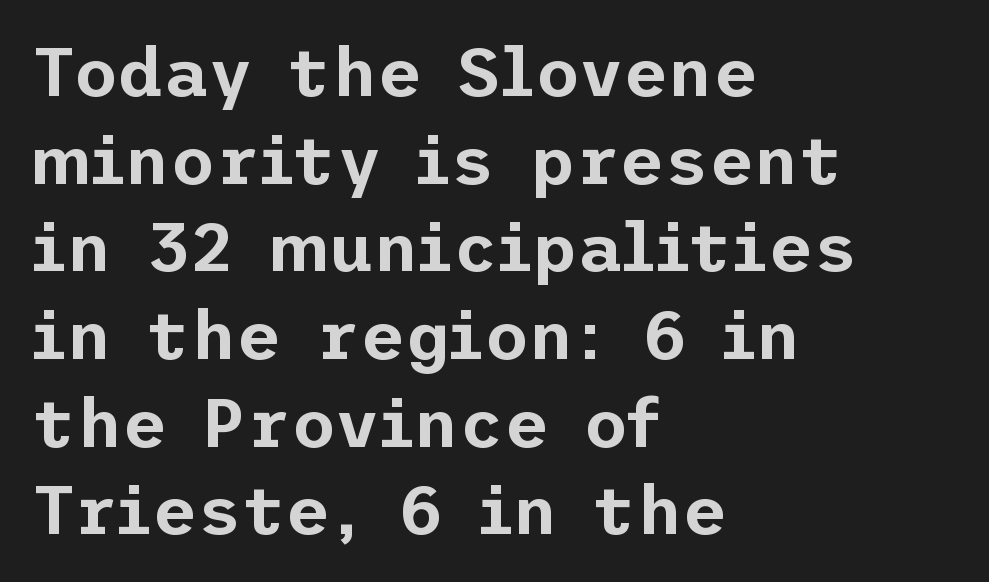
These lines were composed using upright roman letters. The compositor pushed each line to the left boundary. This is sans-serif lettering, the kind often seen on screens and signage. The rows are spaced the way most documents space them. Inter-character spacing is left at the font's built-in metrics.
